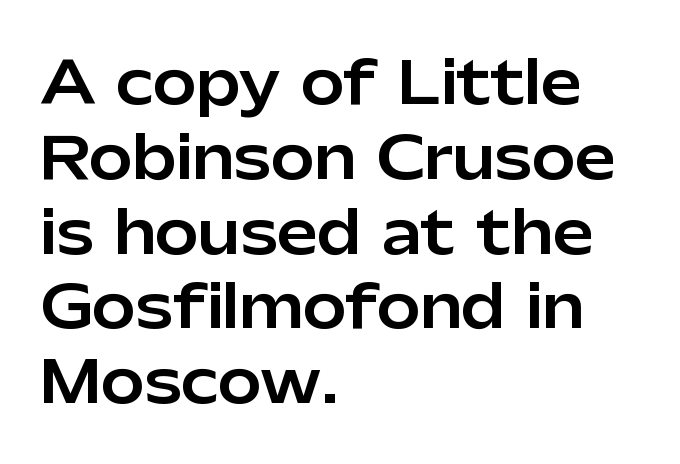
The image shows 58 px sans-serif type, upright; set left-aligned, normal line spacing (1.29x), normal letter spacing, not underlined; low stroke contrast and a medium x-height.
